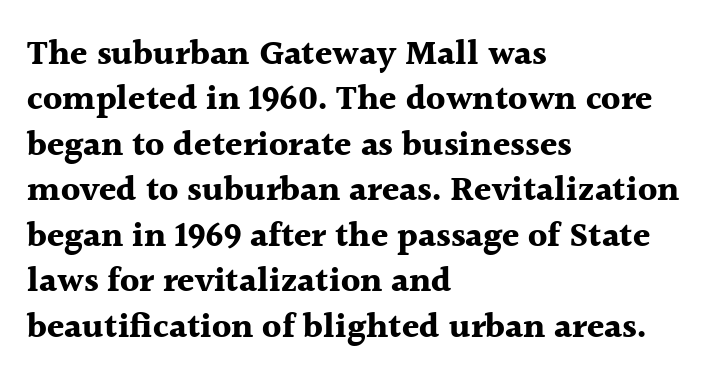
{"serif": "yes", "italic": "no", "bold": "yes", "weight": "bold", "width": "normal", "x_height": "medium", "monospaced": "no", "underline": "no", "align": "left", "line_spacing": "normal", "line_spacing_ratio": 1.3, "letter_spacing": "normal", "letter_spacing_em": 0.0, "glyph_px": 35}
